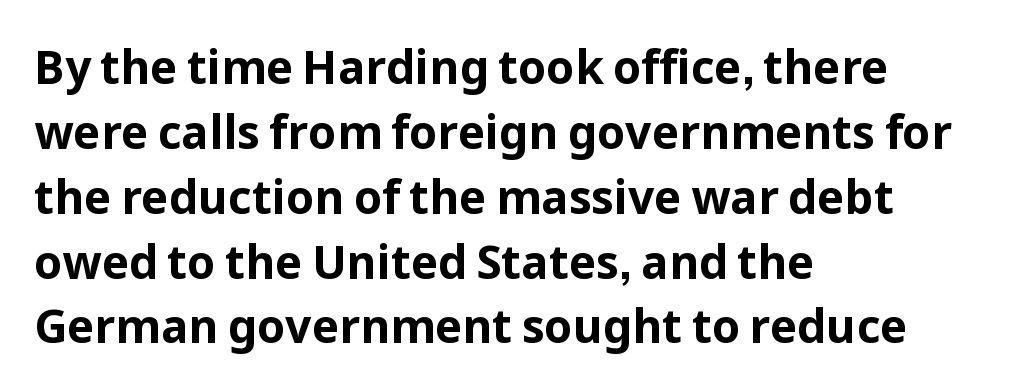
The image shows 46 px bold sans-serif type, upright; set left-aligned, normal line spacing (1.41x), normal letter spacing, not underlined; low stroke contrast and a medium x-height.
